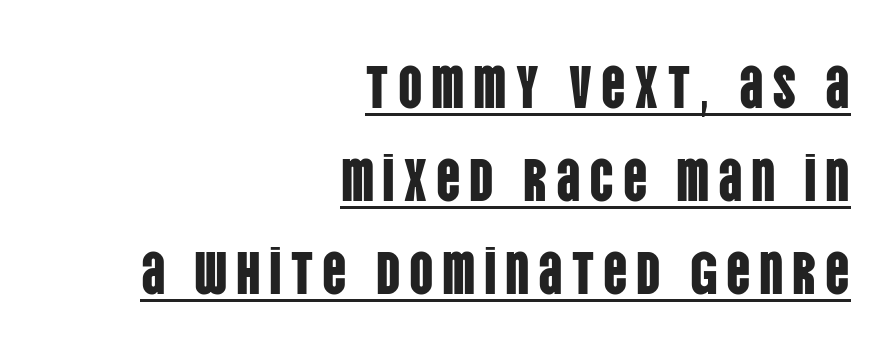
Q: Is the text italic (slanted)? A: No, it is upright.
Q: Is the typeface a serif or a sans-serif typeface? A: Sans-serif.
Q: Is the text underlined? A: Yes.
Q: How is the paragraph aligned? A: Right-aligned.
Q: Is the spacing between lines tight, normal or loose? A: Normal.
Q: Width (condensed, normal, or wide)? A: Condensed.
Q: Stroke contrast? A: Low.
Q: x-height? A: Large.
Q: Monospaced? A: No.
